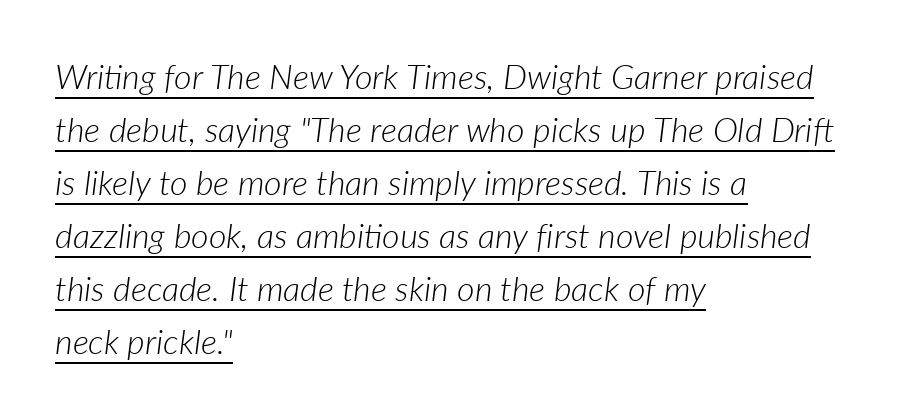
The image shows 34 px light type, italic (leaning right); set left-aligned, normal line spacing (1.56x), normal letter spacing, underlined; low stroke contrast and a medium x-height.
